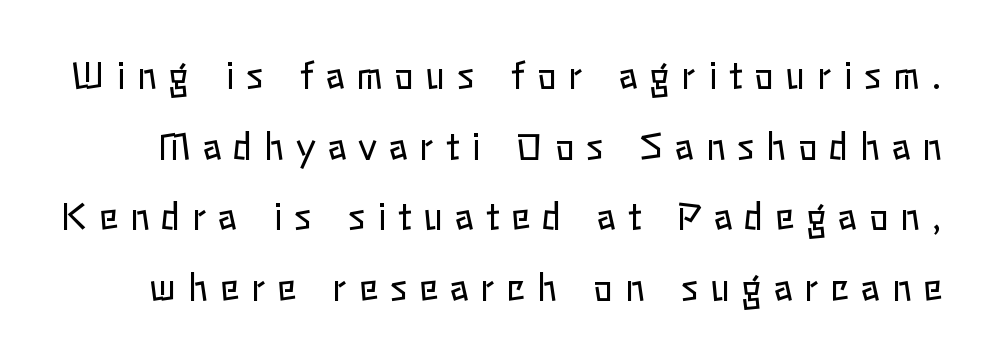
Between one letter and the next there's a generous, obvious gap. A clean baseline with only descenders dipping below it. Vertical spacing — loose. The weight tops out at a normal text grade. These lines are rendered in a variable-pitch font. The axis of the letterforms is exactly vertical.
